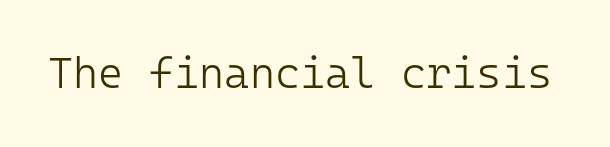
The image shows 43 px light sans-serif type, upright, monospaced; set normal letter spacing, not underlined; low stroke contrast and a medium x-height.
